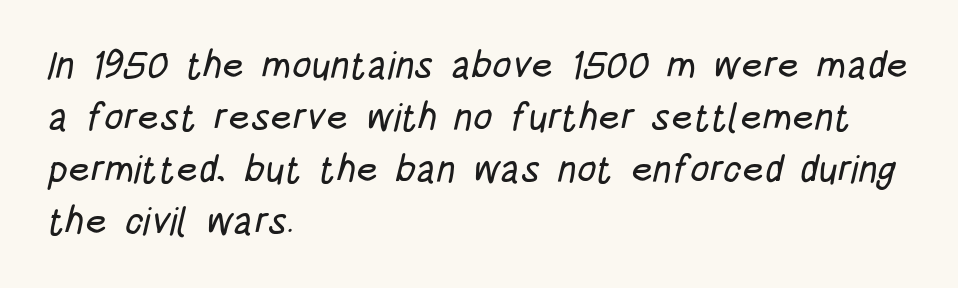
{"serif": "no", "width": "condensed", "stroke_contrast": "low", "x_height": "large", "monospaced": "no", "underline": "no", "align": "left", "line_spacing": "normal", "line_spacing_ratio": 1.37, "letter_spacing": "normal", "letter_spacing_em": 0.0, "glyph_px": 38}
